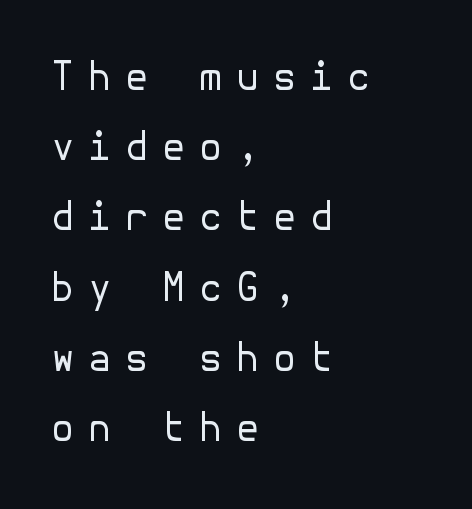
{"serif": "no", "italic": "no", "bold": "no", "weight": "regular", "width": "normal", "stroke_contrast": "low", "x_height": "medium", "underline": "no", "align": "left", "line_spacing_ratio": 1.8, "letter_spacing": "wide", "letter_spacing_em": 0.33, "glyph_px": 39}
